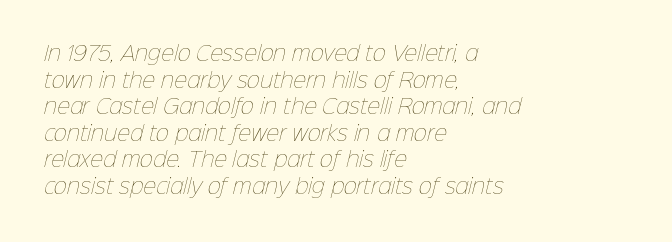
Decoration check: the copy has no underline. Between one letter and the next there's only the usual sliver of space. This sample is left-justified, so line endings fall wherever the words run out. The typeface has the unassuming heft of standard copy or less. Quick note: interline space is typical.
